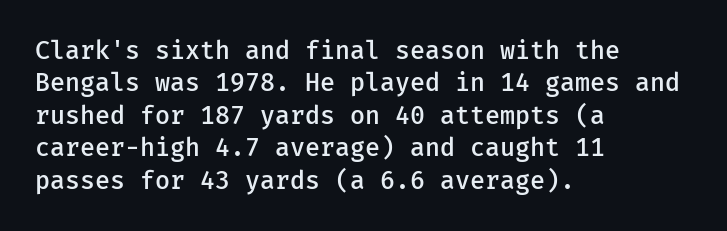
{"italic": "no", "bold": "semi", "underline": "no", "align": "left", "line_spacing": "normal", "line_spacing_ratio": 1.3, "letter_spacing": "normal", "letter_spacing_em": 0.0, "glyph_px": 25}
